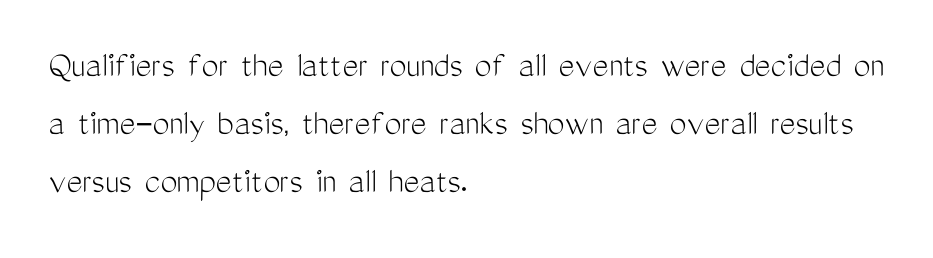
These lines are rendered in a variable-pitch font. The cut favours lightness, reaching ordinary text weight at its darkest. One-word summary of the alignment: left. These lines keep a tight, regular rhythm from letter to letter. Beneath every word, the page is bare.
